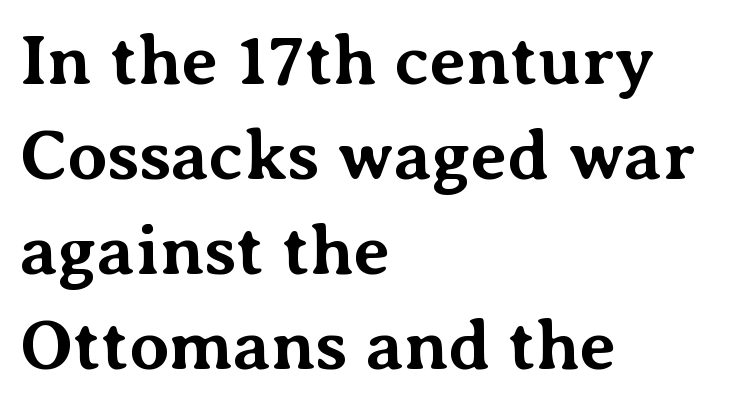
{"serif": "yes", "italic": "no", "bold": "yes", "weight": "bold", "width": "normal", "stroke_contrast": "medium", "x_height": "medium", "monospaced": "no", "underline": "no", "align": "left", "line_spacing": "normal", "line_spacing_ratio": 1.34, "letter_spacing": "normal", "letter_spacing_em": 0.0, "glyph_px": 71}
